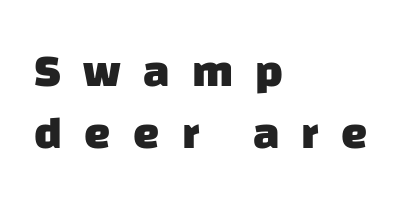
{"serif": "no", "bold": "yes", "weight": "heavy", "width": "normal", "stroke_contrast": "low", "x_height": "large", "monospaced": "no", "underline": "no", "align": "left", "line_spacing": "normal", "line_spacing_ratio": 1.32, "letter_spacing": "wide", "letter_spacing_em": 0.47, "glyph_px": 47}
